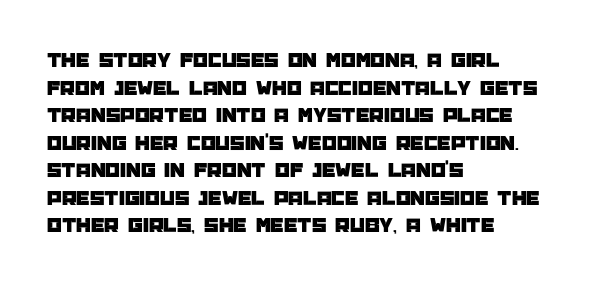
The image shows 21 px text type, upright; set left-aligned, normal line spacing (1.31x), normal letter spacing, not underlined.
